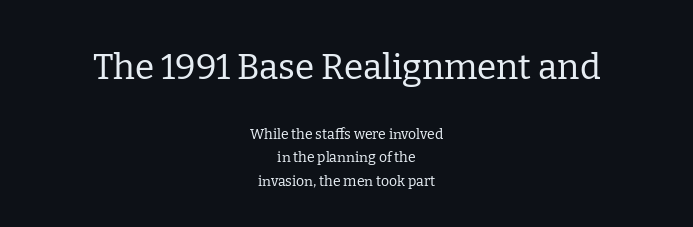
The letters stand straight up with perfectly vertical stems. Leading matches the norm, producing a regular column. The font sits on the lighter half of the weight spectrum, regular included. The face used here is seriffed, in the tradition of book romans. Whoever set this made the first block the dominant, larger element. In terms of letterspacing, this is plain default setting.
